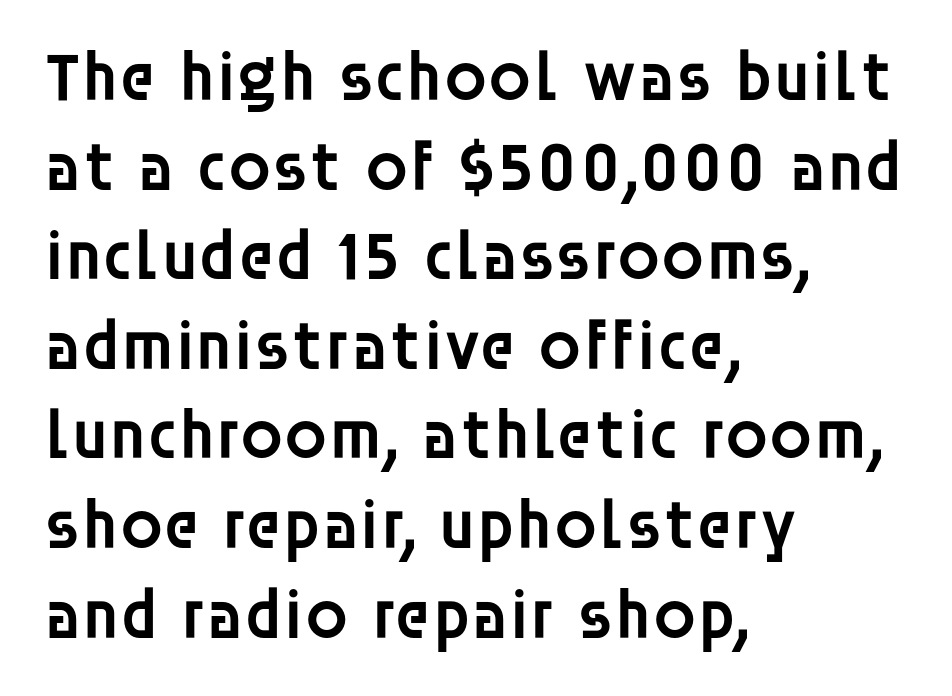
Q: Is the text bold? A: Semi-bold.
Q: Is the text italic (slanted)? A: No, it is upright.
Q: Is the typeface a serif or a sans-serif typeface? A: Sans-serif.
Q: Is the text underlined? A: No.
Q: How is the paragraph aligned? A: Left-aligned.
Q: Is the spacing between letters normal or unusually wide? A: Normal.
Q: Is the spacing between lines tight, normal or loose? A: Normal.
Q: Width (condensed, normal, or wide)? A: Normal.
Q: Stroke contrast? A: Low.
Q: x-height? A: Large.
Q: Monospaced? A: No.
